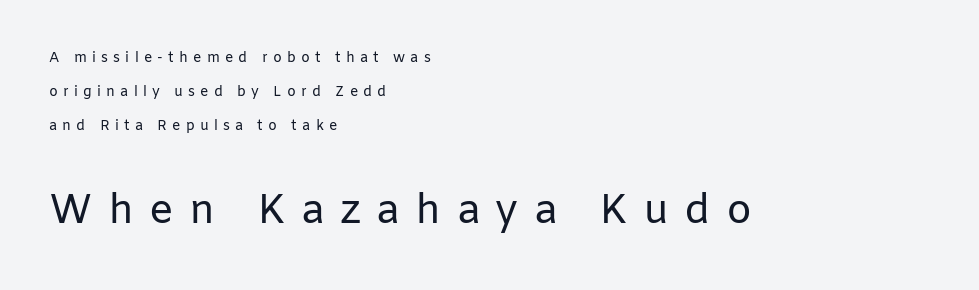
{"serif": "no", "italic": "no", "bold": "no", "weight": "regular", "width": "normal", "stroke_contrast": "low", "x_height": "medium", "monospaced": "no", "underline": "no", "align": "left", "line_spacing": "loose", "line_spacing_ratio": 2.44, "letter_spacing": "wide", "letter_spacing_em": 0.37, "larger_block": "second", "size_ratio": 2.93, "glyph_px": 41}
